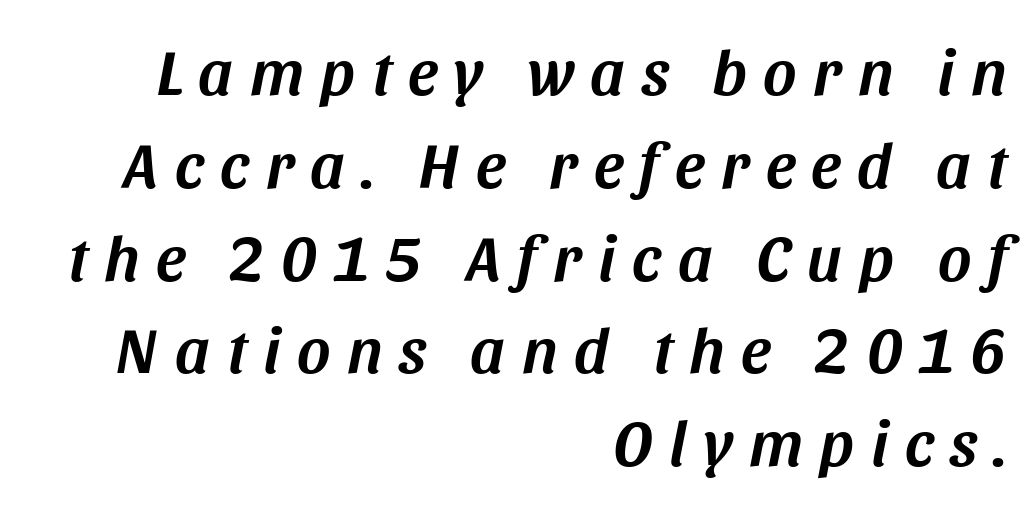
The image shows 64 px text type, italic (leaning right); set right-aligned, normal line spacing (1.45x), unusually wide letter spacing (+0.26 em), not underlined; medium stroke contrast and a large x-height.
